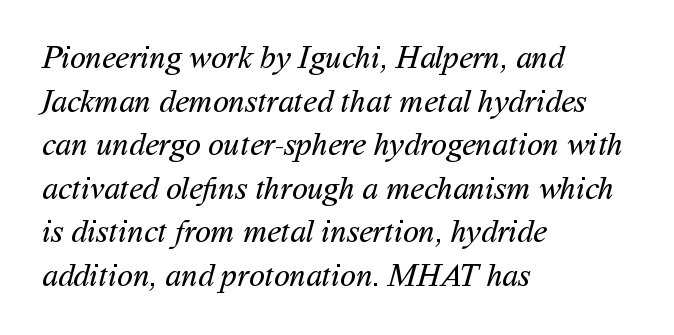
{"serif": "no", "bold": "no", "weight": "regular", "width": "normal", "stroke_contrast": "medium", "x_height": "medium", "monospaced": "no", "underline": "no", "align": "left", "line_spacing": "normal", "line_spacing_ratio": 1.36, "letter_spacing": "normal", "letter_spacing_em": 0.0, "glyph_px": 32}
